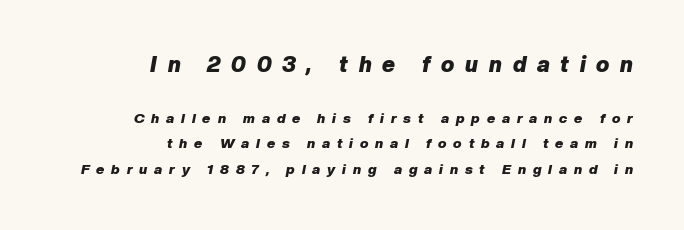
Weight check: bold — yes, fully. These lines stack with their right ends in a neat column. These lines were composed using italics. The block sitting higher on the canvas is the one with enlarged characters. Underline: absent.
